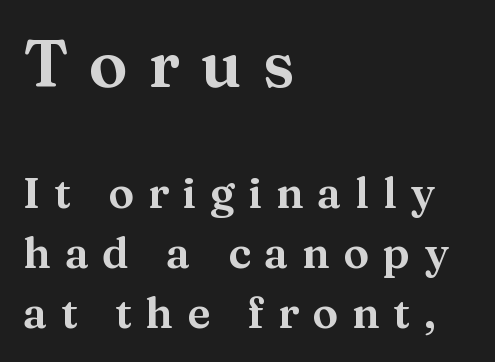
The image shows 65 px wide serif type, upright; set left-aligned, normal line spacing (1.39x), unusually wide letter spacing (+0.32 em), not underlined; the first (top) block is 1.51x larger; medium stroke contrast and a medium x-height.
